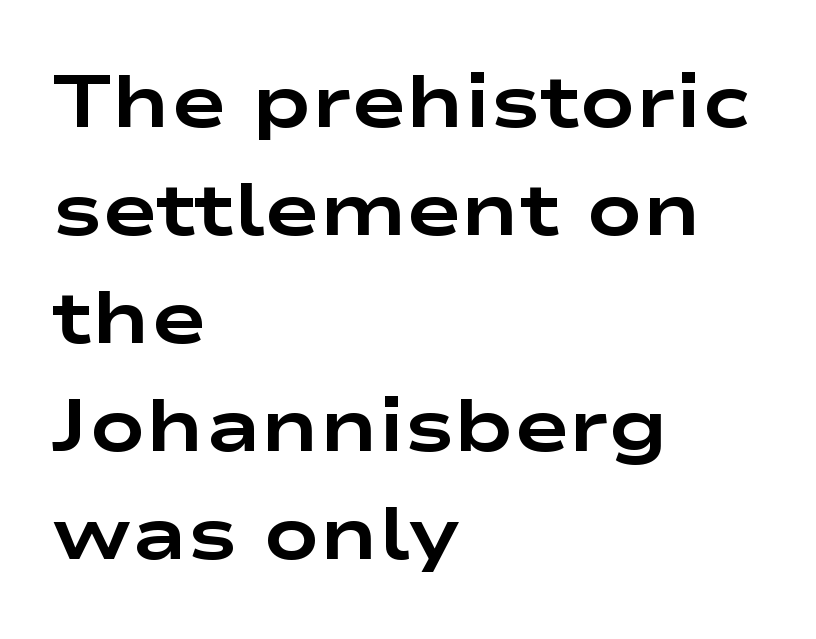
{"serif": "no", "italic": "no", "bold": "yes", "weight": "bold", "width": "wide", "stroke_contrast": "low", "x_height": "medium", "monospaced": "no", "underline": "no", "align": "left", "line_spacing": "normal", "line_spacing_ratio": 1.46, "letter_spacing": "normal", "letter_spacing_em": 0.0, "glyph_px": 74}
